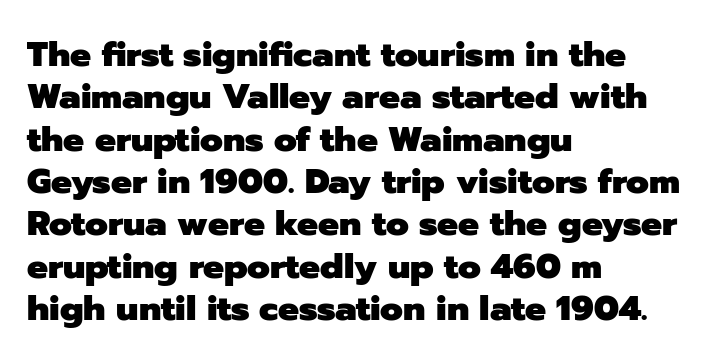
The face used here is rendered with its standard letterfit. The words here are not underlined. Students, this is bold: see how much ink each stroke carries. Left-aligned paragraph, ragged on the right.
